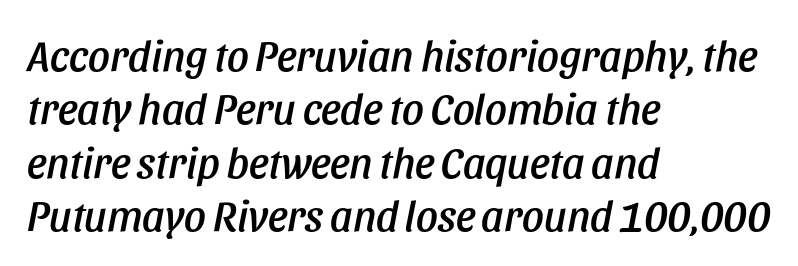
{"italic": "yes", "lean": "right", "slant_degrees": 11, "width": "condensed", "stroke_contrast": "low", "x_height": "large", "monospaced": "no", "underline": "no", "align": "left", "line_spacing_ratio": 1.24, "letter_spacing": "normal", "letter_spacing_em": 0.0, "glyph_px": 43}
